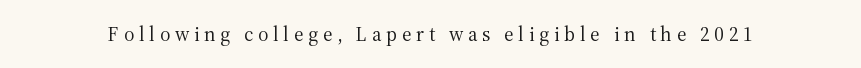
The image shows 20 px text type, upright; set unusually wide letter spacing (+0.24 em), not underlined.
